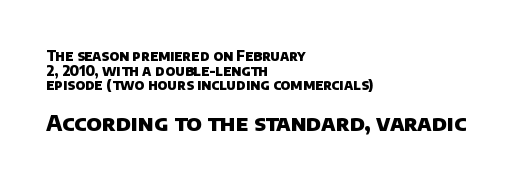
{"bold": "yes", "underline": "no", "align": "left", "line_spacing": "tight", "line_spacing_ratio": 1.05, "letter_spacing": "normal", "letter_spacing_em": 0.0, "larger_block": "second", "size_ratio": 1.57, "glyph_px": 22}
